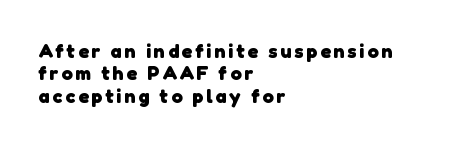
Q: Is the text bold? A: Yes.
Q: Is the text underlined? A: No.
Q: How is the paragraph aligned? A: Left-aligned.
Q: Is the spacing between lines tight, normal or loose? A: Tight.
